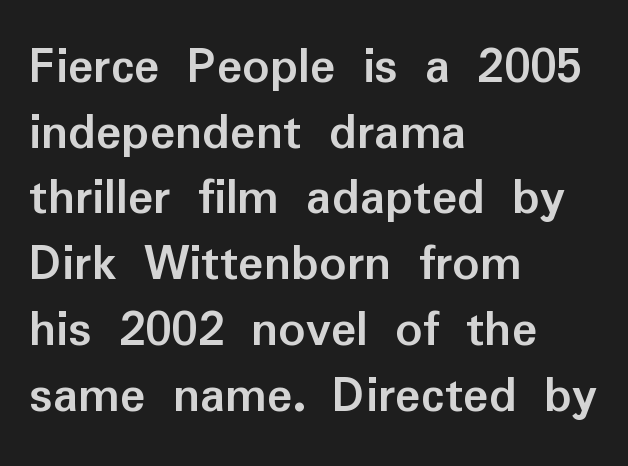
Q: Is the text bold? A: Yes.
Q: Is the text italic (slanted)? A: No, it is upright.
Q: Is the typeface a serif or a sans-serif typeface? A: Sans-serif.
Q: Is the text underlined? A: No.
Q: How is the paragraph aligned? A: Left-aligned.
Q: Is the spacing between letters normal or unusually wide? A: Normal.
Q: Width (condensed, normal, or wide)? A: Normal.
Q: Stroke contrast? A: Low.
Q: x-height? A: Medium.
Q: Monospaced? A: No.
